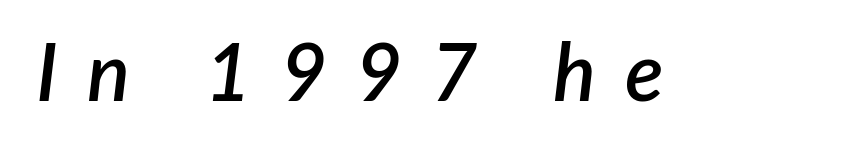
Q: Is the text bold? A: Semi-bold.
Q: Is the text italic (slanted)? A: Yes, it leans right by about 7 degrees.
Q: Is the text underlined? A: No.
Q: Is the spacing between letters normal or unusually wide? A: Unusually wide.
Q: Width (condensed, normal, or wide)? A: Normal.
Q: Stroke contrast? A: Low.
Q: x-height? A: Medium.
Q: Monospaced? A: No.
